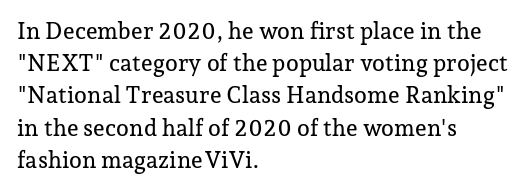
{"italic": "no", "underline": "no", "align": "left", "line_spacing": "normal", "line_spacing_ratio": 1.4, "letter_spacing": "normal", "letter_spacing_em": 0.0, "glyph_px": 23}
